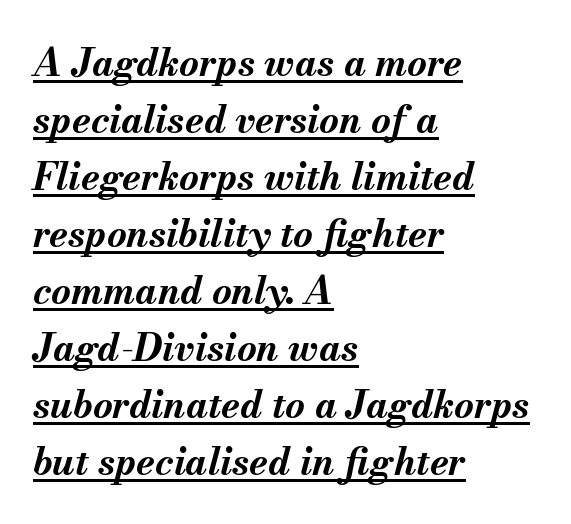
{"italic": "yes", "lean": "right", "slant_degrees": 13, "bold": "yes", "weight": "bold", "width": "normal", "stroke_contrast": "medium", "x_height": "small", "monospaced": "no", "underline": "yes", "align": "left", "line_spacing": "normal", "line_spacing_ratio": 1.5, "letter_spacing": "normal", "letter_spacing_em": 0.0, "glyph_px": 38}
